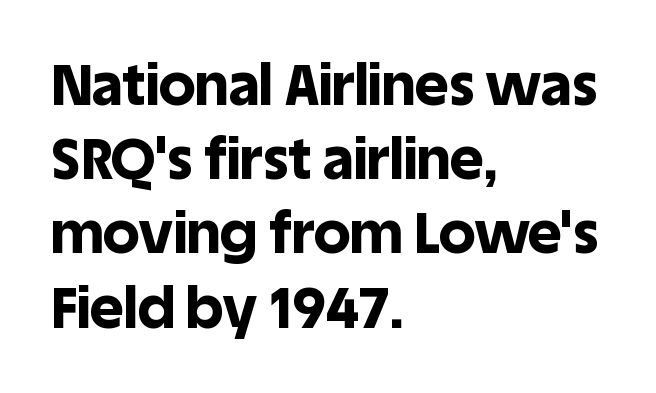
{"serif": "no", "italic": "no", "bold": "yes", "weight": "bold", "width": "normal", "x_height": "large", "monospaced": "no", "underline": "no", "align": "left", "line_spacing": "normal", "line_spacing_ratio": 1.28, "letter_spacing": "normal", "letter_spacing_em": 0.0, "glyph_px": 58}
